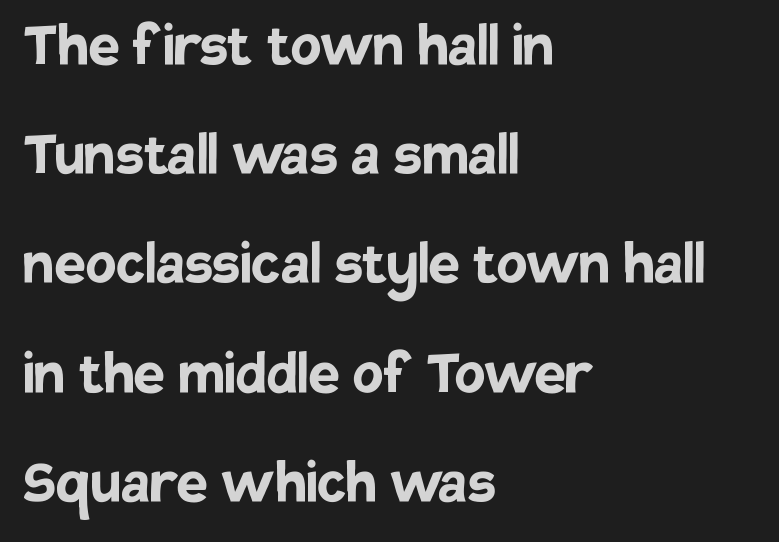
In CSS terms this would be text-align: left. The rendering uses natural spacing where letterforms have individual widths. Each row of text sits above clean, open space. The typeface chosen for these lines omits serifs.
